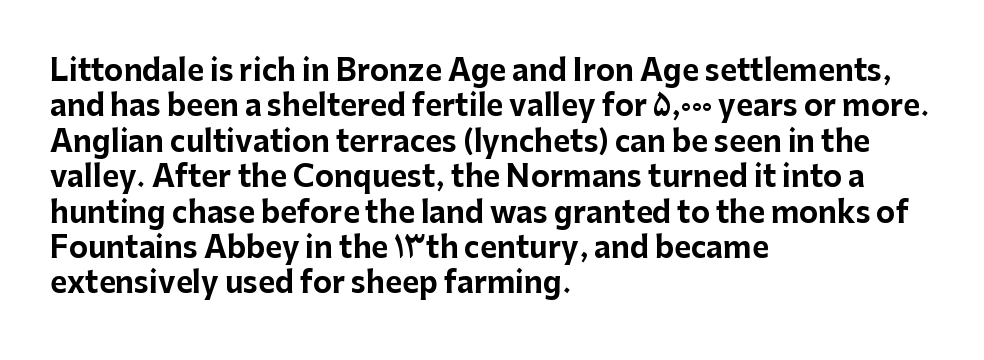
The image shows 29 px bold sans-serif type, upright; set left-aligned, line spacing 1.22x, normal letter spacing, not underlined; low stroke contrast and a medium x-height.
